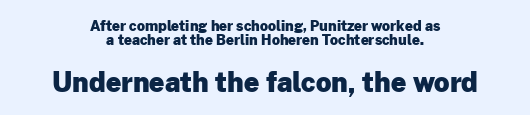
Q: Is the text bold? A: Yes.
Q: Is the text italic (slanted)? A: No, it is upright.
Q: Is the text underlined? A: No.
Q: How is the paragraph aligned? A: Centered.
Q: Is the spacing between letters normal or unusually wide? A: Normal.
Q: Is the spacing between lines tight, normal or loose? A: Tight.
Q: Which block of text is set in a larger size, the first (top) or the second (bottom)? A: The second (bottom) one.
